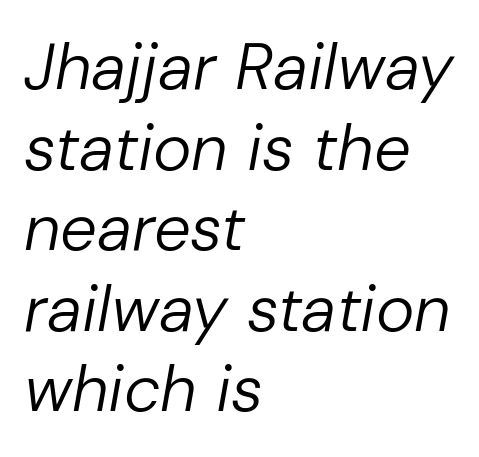
These lines are rendered in a variable-pitch font. How are the letters spaced? Ordinarily, with no added tracking. The specimen omits any rule beneath the text block's lines. Notice how the stems are inclined rather than vertical — that's the hallmark of italics. Counters stay open thanks to moderate or lighter strokes. The compositor pushed each line to the left boundary.
